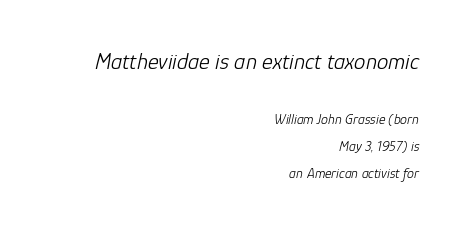
Where is the straight margin? On the right. Widely set lines give the paragraph a tall, airy silhouette. The line texture is even and compact thanks to regular tracking. You get the large type first, then a drop to smaller type.
